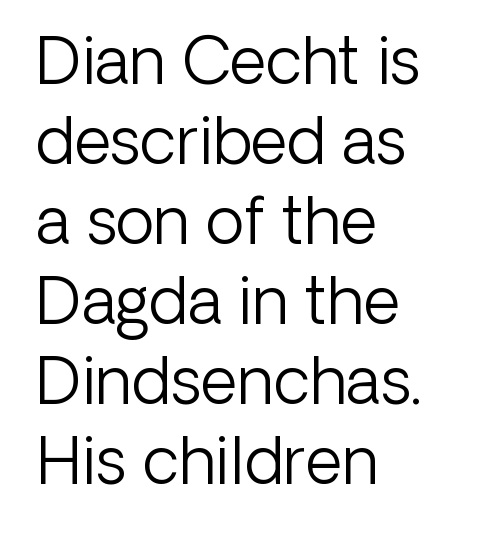
You can tell it's not italic because the verticals are truly vertical. Do the characters align in a grid? No, the font is proportional. This sample uses plain, unmodified letter spacing. The zone under the glyphs is completely vacant.
